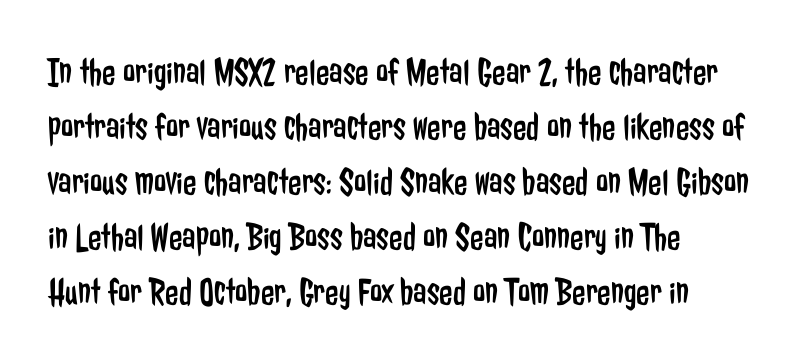
The cut favours lightness, reaching ordinary text weight at its darkest. Upright lettering throughout. The horizontal fit of the characters is conventional and even. Layout note: lines flush left.
